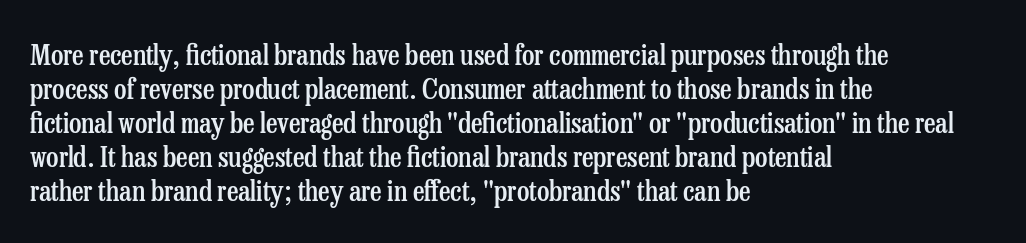
Q: Is the text bold? A: Semi-bold.
Q: Is the text italic (slanted)? A: No, it is upright.
Q: Is the typeface a serif or a sans-serif typeface? A: Serif.
Q: Is the text underlined? A: No.
Q: How is the paragraph aligned? A: Left-aligned.
Q: Is the spacing between letters normal or unusually wide? A: Normal.
Q: Width (condensed, normal, or wide)? A: Condensed.
Q: Stroke contrast? A: Low.
Q: x-height? A: Medium.
Q: Monospaced? A: No.
